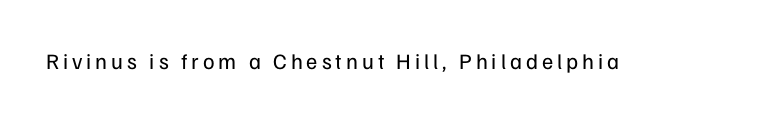
The image shows 22 px text type, upright; set not underlined.
